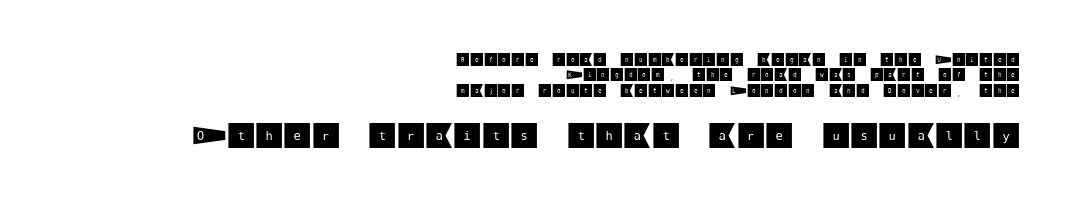
The image shows 29 px sans-serif type, upright; set right-aligned, tight line spacing (1.1x), normal letter spacing, not underlined; the second (bottom) block is 2.07x larger; medium stroke contrast and a large x-height.
